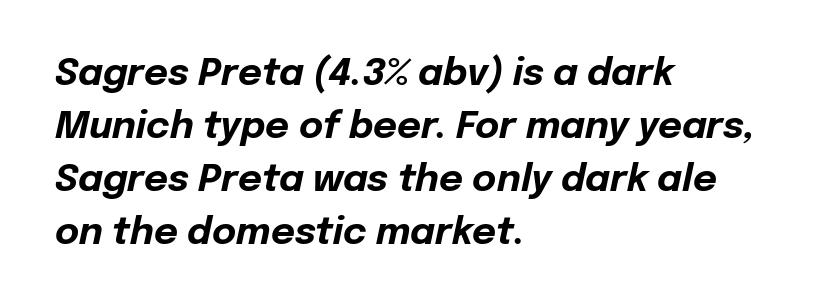
The gaps between neighbouring characters are ordinary and unremarkable. The words here are not underlined. Notice how the passage keeps a crisp vertical edge on the left only. A typesetter would mark this as italic.
